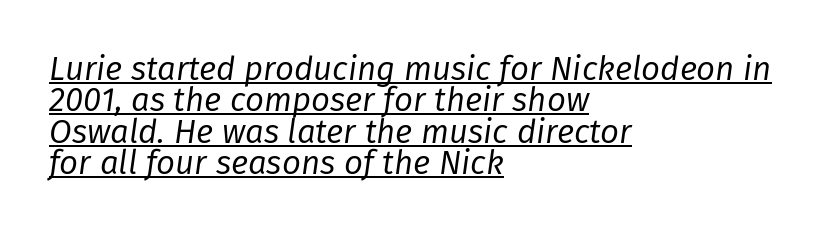
The image shows 33 px regular-weight type, italic (leaning right); set left-aligned, tight line spacing (0.95x), normal letter spacing, underlined; low stroke contrast and a medium x-height.
